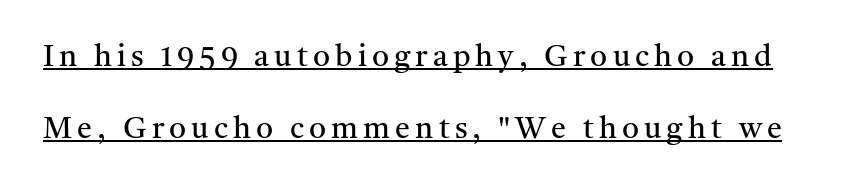
The image shows 30 px regular-weight serif type, upright; set loose line spacing (2.41x), underlined; medium stroke contrast and a medium x-height.
